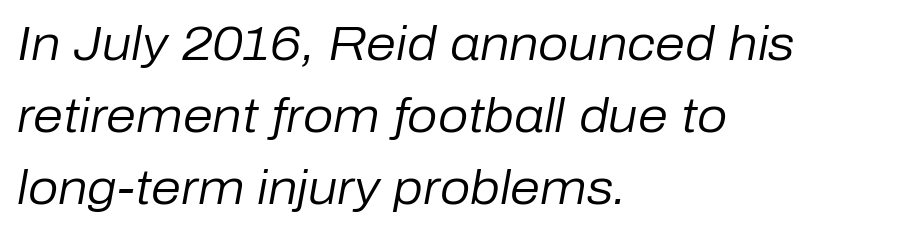
The image shows 48 px regular-weight type, italic (leaning right); set left-aligned, normal line spacing (1.5x), normal letter spacing, not underlined; low stroke contrast and a medium x-height.
